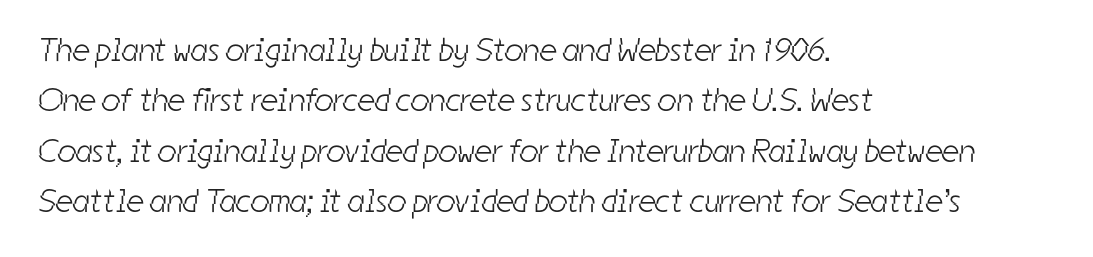
In CSS terms this would be text-align: left. The gap between lines stays unmarked. The characters are drawn with everyday or finer stroke widths. Students, note that the glyphs here touch the page at normal intervals. The vertical gap from one line to the next is medium. The glyphs in this specimen are sans serif.
